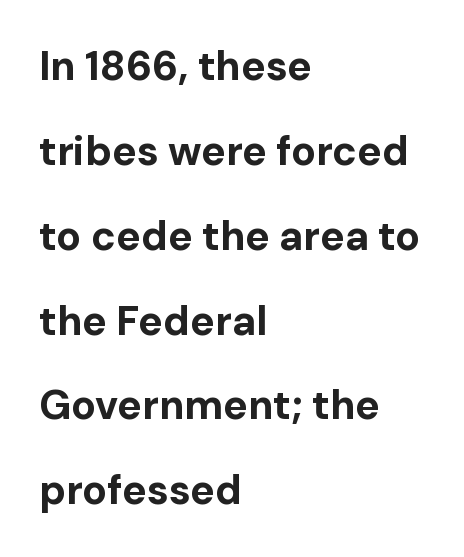
{"serif": "no", "italic": "no", "bold": "yes", "weight": "bold", "width": "normal", "stroke_contrast": "low", "x_height": "medium", "monospaced": "no", "underline": "no", "align": "left", "line_spacing": "loose", "line_spacing_ratio": 2.07, "letter_spacing": "normal", "letter_spacing_em": 0.0, "glyph_px": 41}
